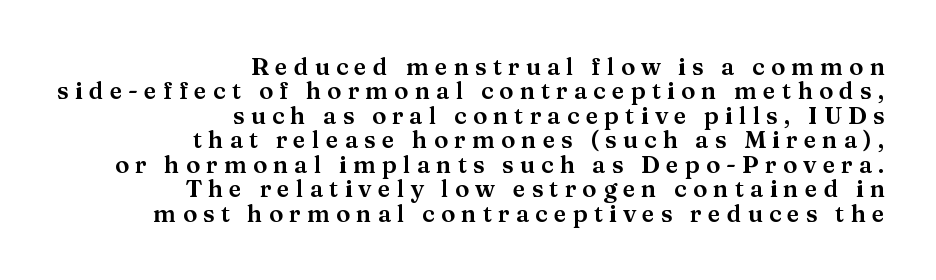
The image shows 24 px text type, upright; set right-aligned, tight line spacing (1.02x), unusually wide letter spacing (+0.25 em), not underlined.
